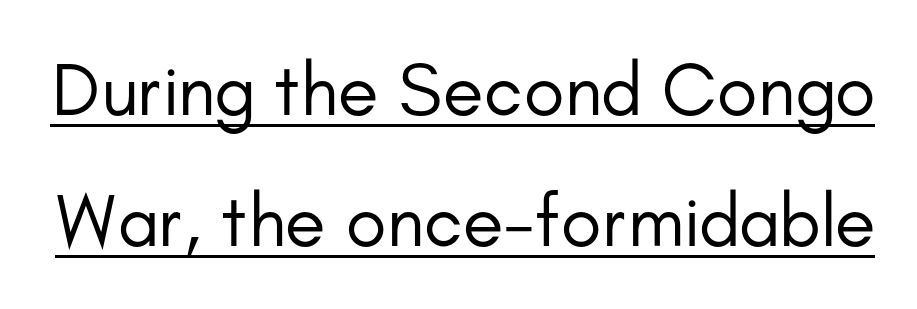
The image shows 75 px regular-weight sans-serif type, upright; set line spacing 1.75x, normal letter spacing, underlined; low stroke contrast and a small x-height.
